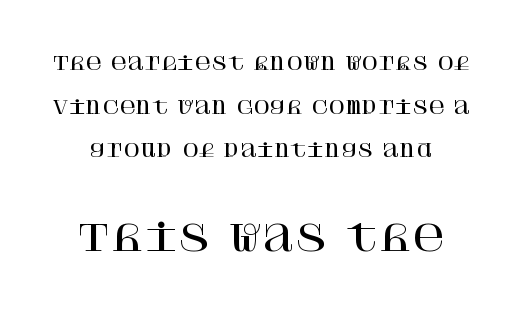
Underline: absent. Observe the ordinary spacing: letters are neighbours, not strangers. What's the leading like? Stretched, with rows far apart. The rendering enlarges the type as you move from the upper chunk to the lower. Posture: vertical. The font family rendered here belongs to the serif group.
